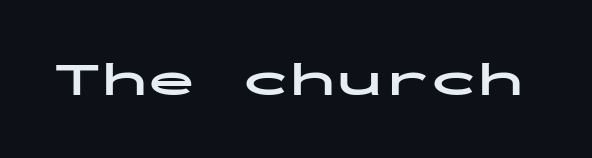
Q: Is the text bold? A: Yes.
Q: Is the text italic (slanted)? A: No, it is upright.
Q: Is the typeface a serif or a sans-serif typeface? A: Sans-serif.
Q: Is the text underlined? A: No.
Q: Is the spacing between letters normal or unusually wide? A: Normal.
Q: Width (condensed, normal, or wide)? A: Wide.
Q: Stroke contrast? A: Low.
Q: x-height? A: Medium.
Q: Monospaced? A: Yes.
